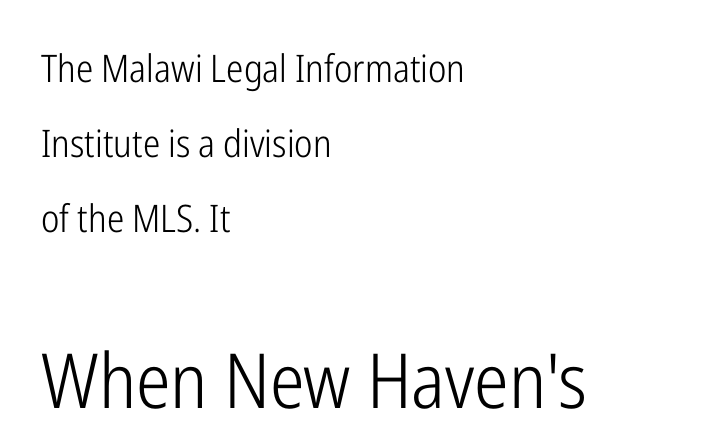
The image shows 76 px light, condensed sans-serif type, upright; set left-aligned, loose line spacing (1.97x), normal letter spacing, not underlined; the second (bottom) block is 2.0x larger; low stroke contrast and a medium x-height.
